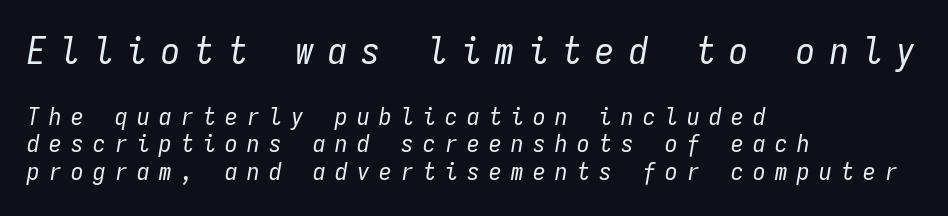
Q: Is the text bold? A: No.
Q: Is the text italic (slanted)? A: Yes, it leans right by about 9 degrees.
Q: Is the text underlined? A: No.
Q: How is the paragraph aligned? A: Left-aligned.
Q: Is the spacing between letters normal or unusually wide? A: Unusually wide.
Q: Is the spacing between lines tight, normal or loose? A: Tight.
Q: Which block of text is set in a larger size, the first (top) or the second (bottom)? A: The first (top) one.
Q: Width (condensed, normal, or wide)? A: Condensed.
Q: Stroke contrast? A: Low.
Q: x-height? A: Medium.
Q: Monospaced? A: Yes.
